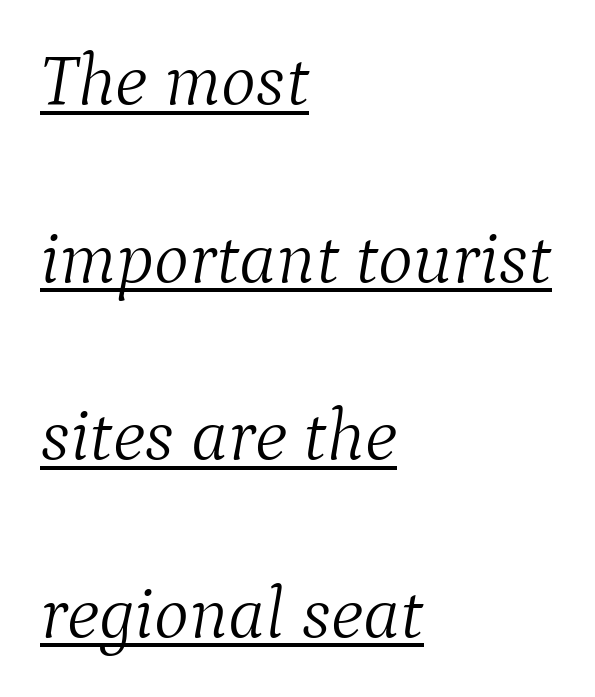
Q: Is the text bold? A: No.
Q: Is the text italic (slanted)? A: Yes, it leans right by about 9 degrees.
Q: Is the typeface a serif or a sans-serif typeface? A: Serif.
Q: Is the text underlined? A: Yes.
Q: How is the paragraph aligned? A: Left-aligned.
Q: Is the spacing between letters normal or unusually wide? A: Normal.
Q: Is the spacing between lines tight, normal or loose? A: Loose.
Q: Width (condensed, normal, or wide)? A: Normal.
Q: Stroke contrast? A: Medium.
Q: x-height? A: Medium.
Q: Monospaced? A: No.
